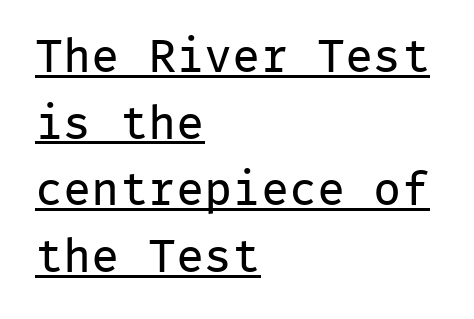
Q: Is the text bold? A: No.
Q: Is the text italic (slanted)? A: No, it is upright.
Q: Is the typeface a serif or a sans-serif typeface? A: Sans-serif.
Q: Is the text underlined? A: Yes.
Q: How is the paragraph aligned? A: Left-aligned.
Q: Is the spacing between letters normal or unusually wide? A: Normal.
Q: Is the spacing between lines tight, normal or loose? A: Normal.
Q: Width (condensed, normal, or wide)? A: Normal.
Q: Stroke contrast? A: Low.
Q: x-height? A: Medium.
Q: Monospaced? A: Yes.
